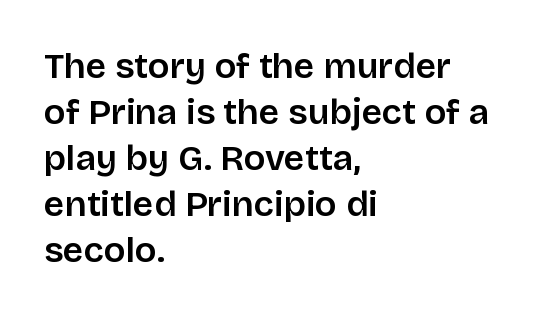
Q: Is the text italic (slanted)? A: No, it is upright.
Q: Is the typeface a serif or a sans-serif typeface? A: Sans-serif.
Q: Is the text underlined? A: No.
Q: How is the paragraph aligned? A: Left-aligned.
Q: Is the spacing between letters normal or unusually wide? A: Normal.
Q: Is the spacing between lines tight, normal or loose? A: Normal.
Q: Width (condensed, normal, or wide)? A: Normal.
Q: Stroke contrast? A: Low.
Q: x-height? A: Large.
Q: Monospaced? A: No.
